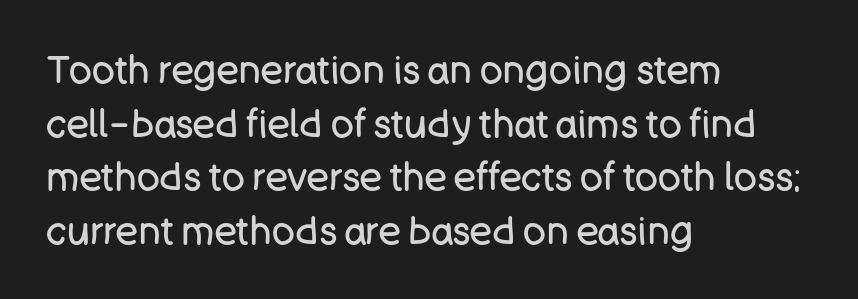
You can tell it's not italic because the verticals are truly vertical. Vertical spacing — default. Is this a fixed-width face? No — the glyphs have proportional, varying widths. No heavy texture on the line: the type isn't bold. These lines keep a tight, regular rhythm from letter to letter.
